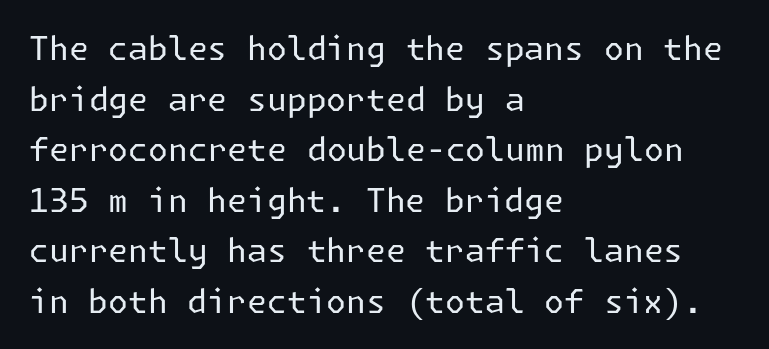
{"serif": "no", "italic": "no", "bold": "no", "weight": "regular", "width": "normal", "stroke_contrast": "low", "x_height": "medium", "underline": "no", "align": "left", "line_spacing": "normal", "line_spacing_ratio": 1.58, "letter_spacing": "normal", "letter_spacing_em": 0.0, "glyph_px": 32}
